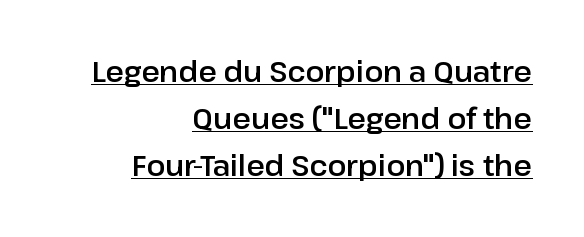
Does extra space separate the letters? No, they use regular spacing. The passage shown is typed in a proportional face where columns would drift. The lettering stays uniformly vertical, giving the passage a roman look. This is underlined copy, the kind a proofreader might mark for attention. A flush-right, rag-left setting is used for this passage. To sum up the face: it is a sans, with no serifs.
